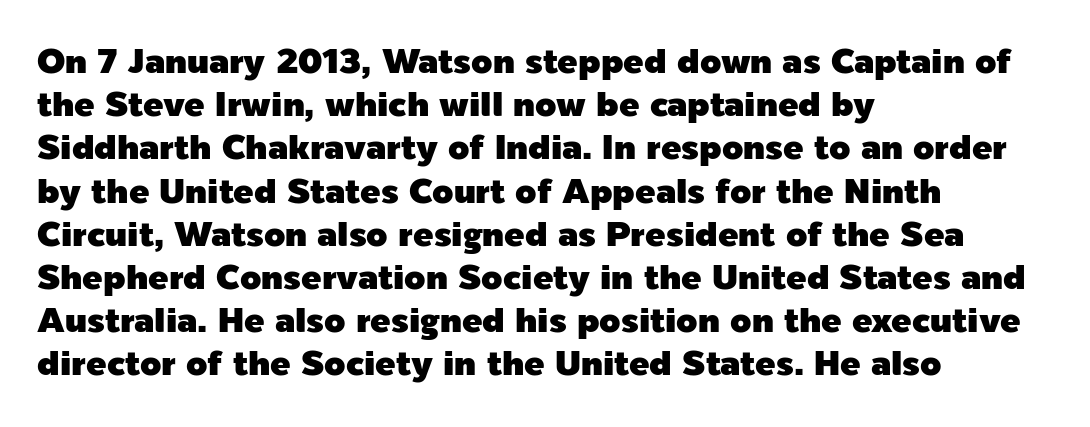
These lines were composed using upright roman letters. The line texture is even and compact thanks to regular tracking. Left-aligned paragraph, ragged on the right. Classification — sans serif.
